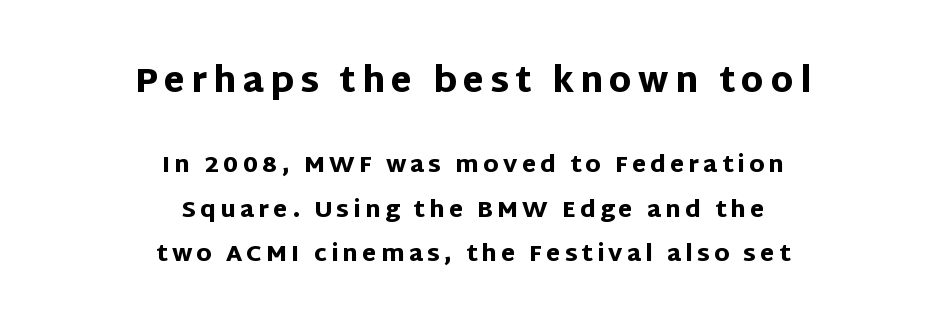
The image shows 34 px heavy sans-serif type, upright; set centered, loose line spacing (1.94x), not underlined; the first (top) block is 1.48x larger; low stroke contrast and a large x-height.
